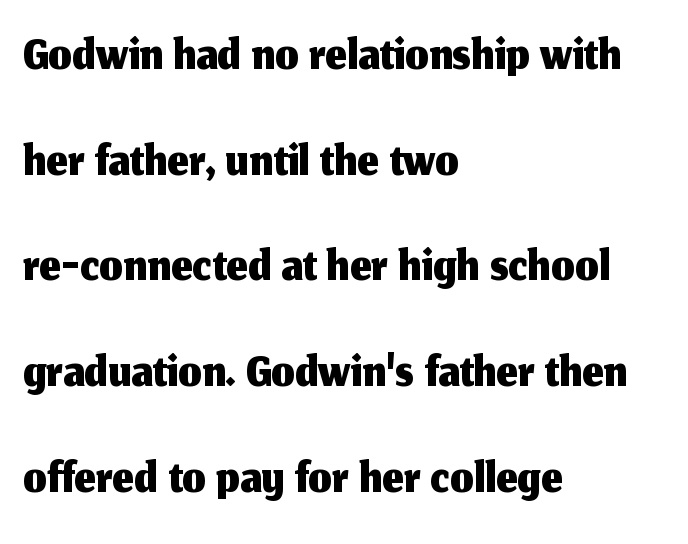
Q: Is the text italic (slanted)? A: No, it is upright.
Q: Is the typeface a serif or a sans-serif typeface? A: Sans-serif.
Q: Is the text underlined? A: No.
Q: How is the paragraph aligned? A: Left-aligned.
Q: Is the spacing between letters normal or unusually wide? A: Normal.
Q: Is the spacing between lines tight, normal or loose? A: Normal.
Q: Width (condensed, normal, or wide)? A: Normal.
Q: Stroke contrast? A: Medium.
Q: x-height? A: Medium.
Q: Monospaced? A: No.
